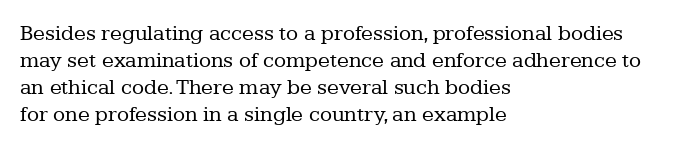
Q: Is the text bold? A: No.
Q: Is the text italic (slanted)? A: No, it is upright.
Q: Is the text underlined? A: No.
Q: How is the paragraph aligned? A: Left-aligned.
Q: Is the spacing between letters normal or unusually wide? A: Normal.
